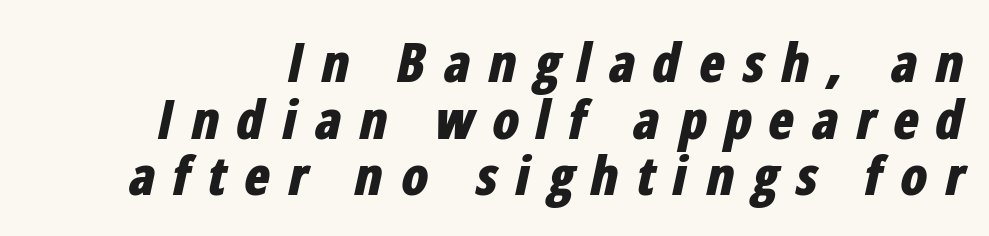
The image shows 54 px bold, condensed type, italic (leaning right); set tight line spacing (1.05x), unusually wide letter spacing (+0.31 em), not underlined; low stroke contrast and a medium x-height.
